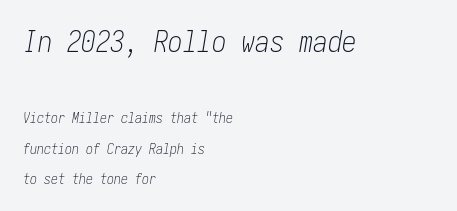
Q: Is the text bold? A: No.
Q: Is the text italic (slanted)? A: Yes, it leans right by about 10 degrees.
Q: Is the text underlined? A: No.
Q: How is the paragraph aligned? A: Left-aligned.
Q: Is the spacing between letters normal or unusually wide? A: Normal.
Q: Is the spacing between lines tight, normal or loose? A: Loose.
Q: Which block of text is set in a larger size, the first (top) or the second (bottom)? A: The first (top) one.
Q: Width (condensed, normal, or wide)? A: Condensed.
Q: Stroke contrast? A: Low.
Q: x-height? A: Medium.
